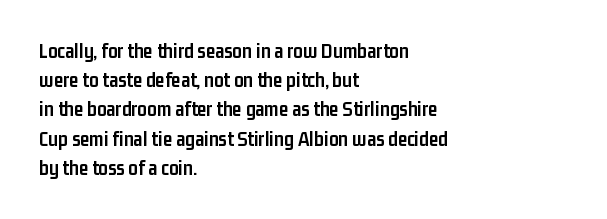
When letters stand straight like this, we call the style roman or upright. Line starts are locked; line ends wander. Quick note: underline off. Words appear dense and cohesive because spacing is normal. A normal amount of white space separates one row of letters from the next.
